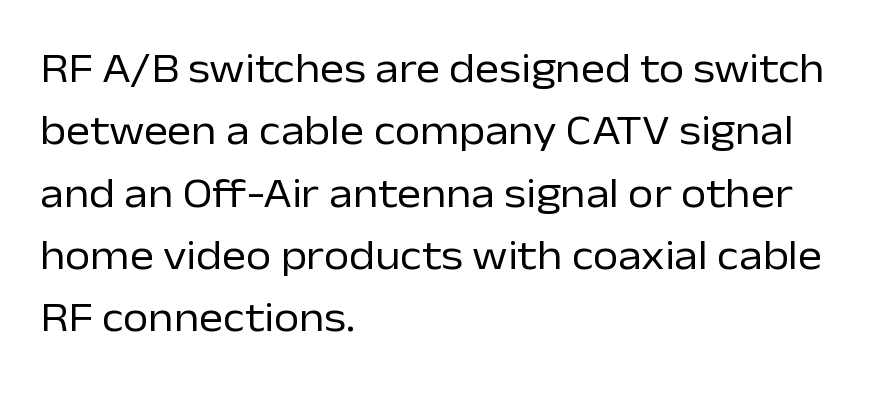
{"serif": "no", "italic": "no", "bold": "no", "weight": "regular", "width": "normal", "stroke_contrast": "low", "x_height": "medium", "monospaced": "no", "underline": "no", "align": "left", "line_spacing": "normal", "line_spacing_ratio": 1.52, "letter_spacing": "normal", "letter_spacing_em": 0.0, "glyph_px": 41}
